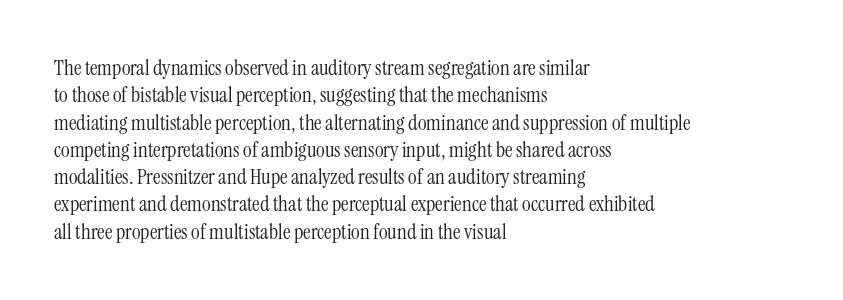
Reading down the block, your eye returns to a fixed left position each line. The weight tops out at a normal text grade. Interline gaps are of average width in this sample. The letters sit at their default tracking, neither squeezed nor spread.
